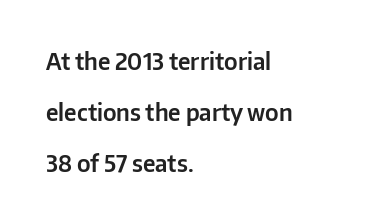
The image shows 23 px text type, upright; set left-aligned, loose line spacing (2.21x), normal letter spacing, not underlined.
